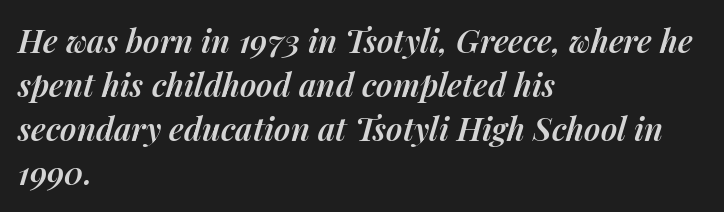
Caption: standard tracking, unaltered. No word sits above an underline. Each new line begins a customary step beneath the previous one. Style check: oblique. The rendering uses natural spacing where letterforms have individual widths. Alignment: flush left.
